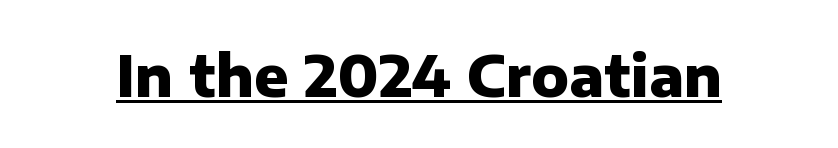
Q: Is the text bold? A: Yes.
Q: Is the text italic (slanted)? A: No, it is upright.
Q: Is the typeface a serif or a sans-serif typeface? A: Sans-serif.
Q: Is the text underlined? A: Yes.
Q: Is the spacing between letters normal or unusually wide? A: Normal.
Q: Width (condensed, normal, or wide)? A: Normal.
Q: Stroke contrast? A: Low.
Q: x-height? A: Medium.
Q: Monospaced? A: No.
